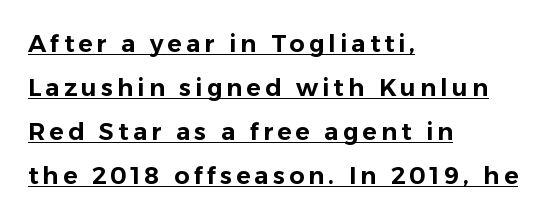
{"italic": "no", "underline": "yes", "align": "left", "line_spacing_ratio": 1.84, "glyph_px": 24}
